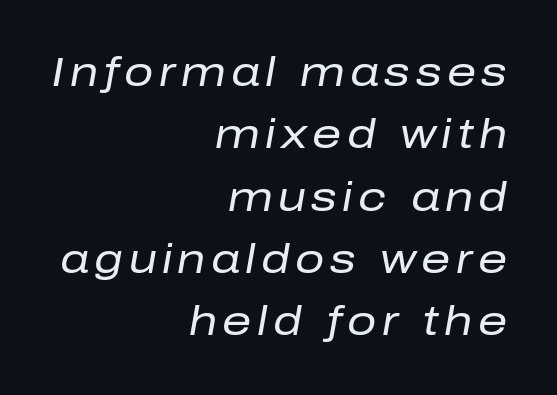
The image shows 41 px regular-weight type, italic (leaning right); set right-aligned, normal line spacing (1.52x), not underlined; low stroke contrast and a medium x-height.
